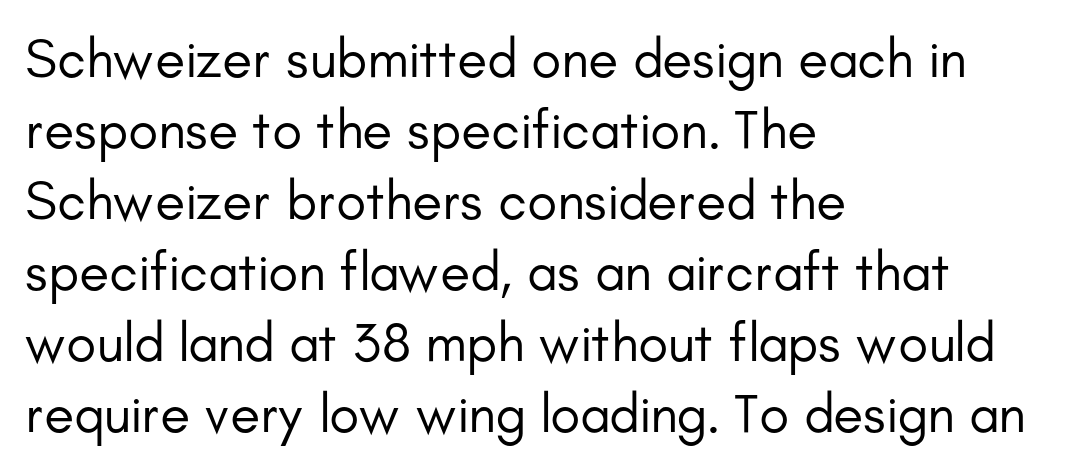
Q: Is the text bold? A: No.
Q: Is the text italic (slanted)? A: No, it is upright.
Q: Is the typeface a serif or a sans-serif typeface? A: Sans-serif.
Q: Is the text underlined? A: No.
Q: How is the paragraph aligned? A: Left-aligned.
Q: Is the spacing between letters normal or unusually wide? A: Normal.
Q: Is the spacing between lines tight, normal or loose? A: Normal.
Q: Width (condensed, normal, or wide)? A: Normal.
Q: Stroke contrast? A: Low.
Q: x-height? A: Small.
Q: Monospaced? A: No.
